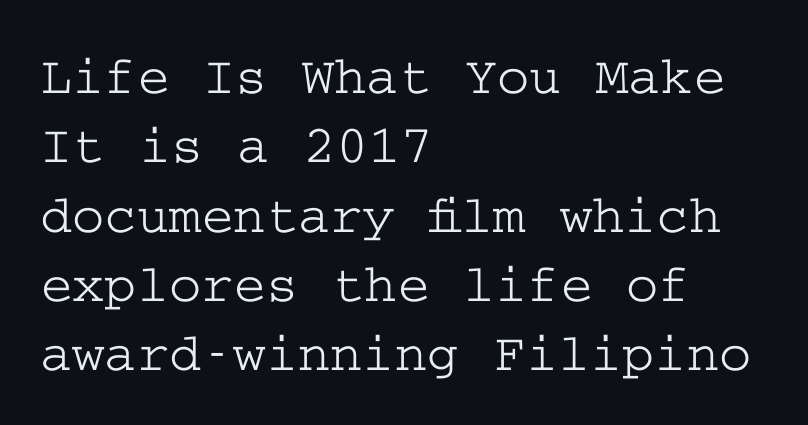
The image shows 55 px wide serif type, upright; set left-aligned, normal line spacing (1.26x), normal letter spacing, not underlined; low stroke contrast and a medium x-height.
